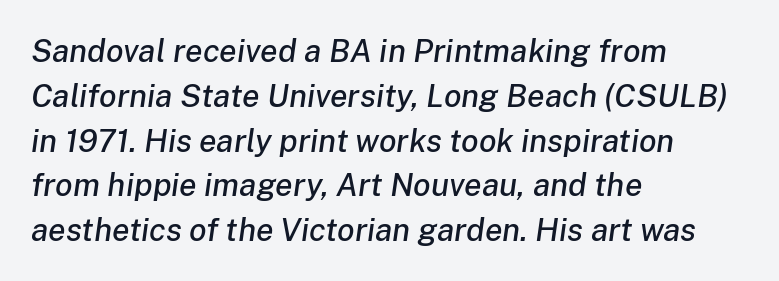
{"italic": "yes", "lean": "right", "slant_degrees": 8, "width": "normal", "stroke_contrast": "low", "x_height": "medium", "monospaced": "no", "underline": "no", "align": "left", "line_spacing": "normal", "line_spacing_ratio": 1.4, "letter_spacing": "normal", "letter_spacing_em": 0.0, "glyph_px": 32}
